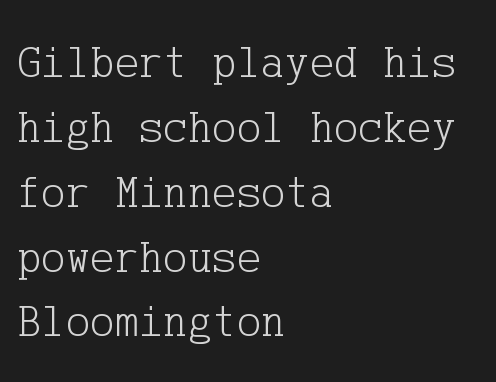
Q: Is the text bold? A: No.
Q: Is the text italic (slanted)? A: No, it is upright.
Q: Is the typeface a serif or a sans-serif typeface? A: Serif.
Q: Is the text underlined? A: No.
Q: How is the paragraph aligned? A: Left-aligned.
Q: Is the spacing between letters normal or unusually wide? A: Normal.
Q: Is the spacing between lines tight, normal or loose? A: Normal.
Q: Width (condensed, normal, or wide)? A: Normal.
Q: Stroke contrast? A: Low.
Q: x-height? A: Medium.
